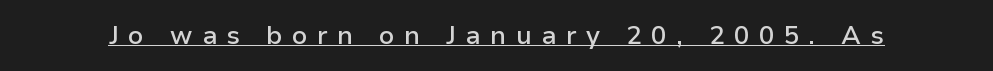
The image shows 26 px text type, upright; set unusually wide letter spacing (+0.36 em), underlined.
